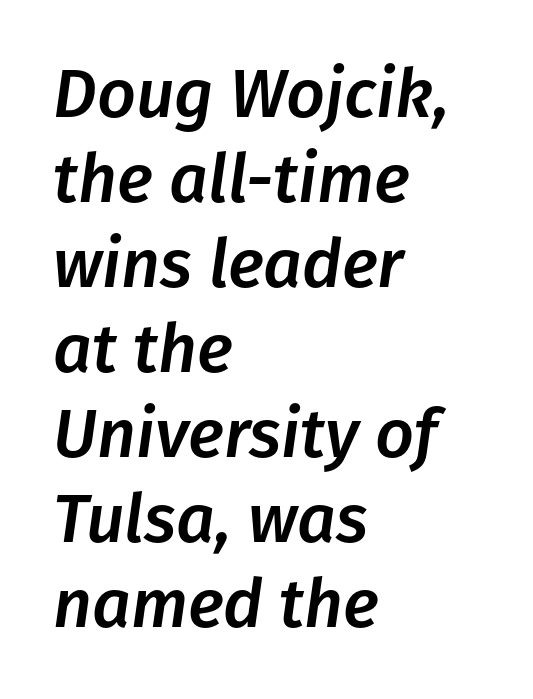
Proportional: the letters do not fall into vertical columns. A typesetter would mark this as italic. The line-height multiplier appears to be the usual default. The text block is weighted toward the left margin, trailing off unevenly rightward. The gap between lines stays unmarked.
